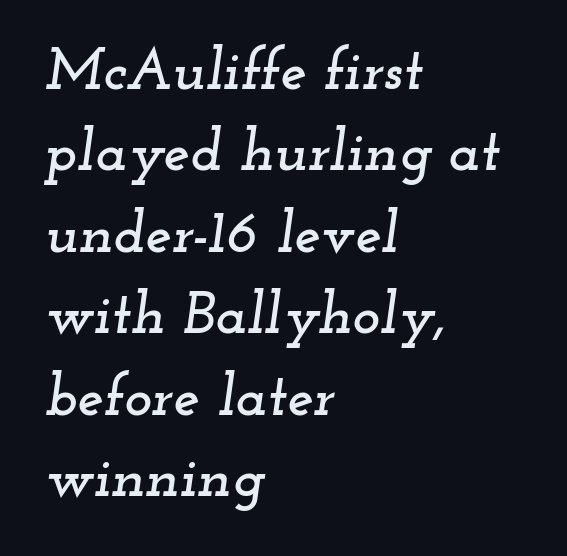
The image shows 59 px wide serif type, italic (leaning right); set left-aligned, normal line spacing (1.38x), normal letter spacing, not underlined; low stroke contrast and a small x-height.
